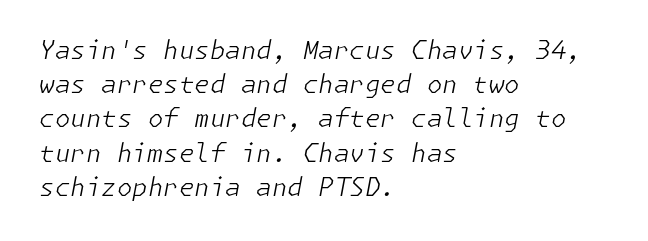
{"italic": "yes", "lean": "right", "slant_degrees": 11, "bold": "no", "underline": "no", "align": "left", "line_spacing": "normal", "line_spacing_ratio": 1.37, "letter_spacing": "normal", "letter_spacing_em": 0.0, "glyph_px": 25}
